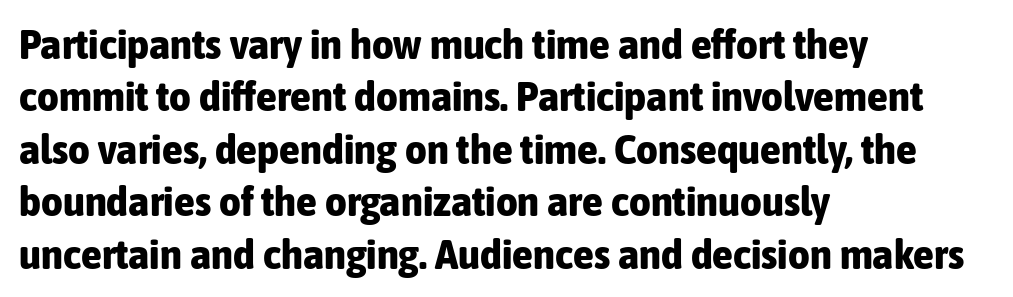
Q: Is the text bold? A: Yes.
Q: Is the text italic (slanted)? A: No, it is upright.
Q: Is the typeface a serif or a sans-serif typeface? A: Sans-serif.
Q: Is the text underlined? A: No.
Q: How is the paragraph aligned? A: Left-aligned.
Q: Is the spacing between letters normal or unusually wide? A: Normal.
Q: Is the spacing between lines tight, normal or loose? A: Normal.
Q: Width (condensed, normal, or wide)? A: Condensed.
Q: Stroke contrast? A: Low.
Q: x-height? A: Medium.
Q: Monospaced? A: No.
